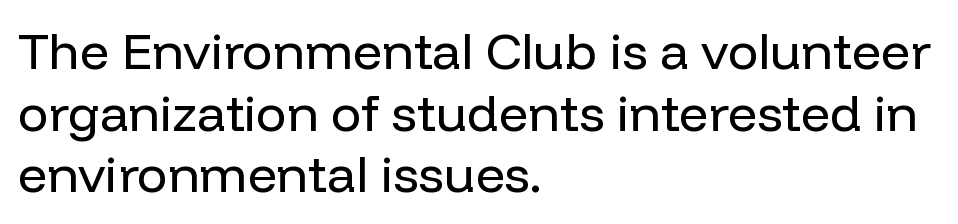
The image shows 51 px regular-weight sans-serif type, upright; set left-aligned, line spacing 1.21x, normal letter spacing, not underlined; low stroke contrast and a medium x-height.
